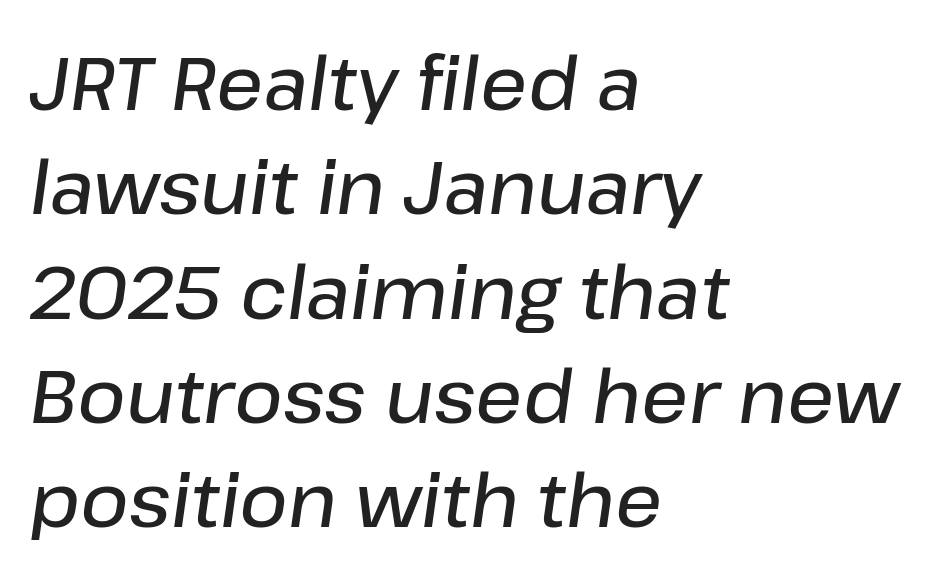
In terms of weight, the rendering is demibold, just under bold. The passage shown is typed in a proportional face where columns would drift. Regular leading. The horizontal fit of the characters is conventional and even.
